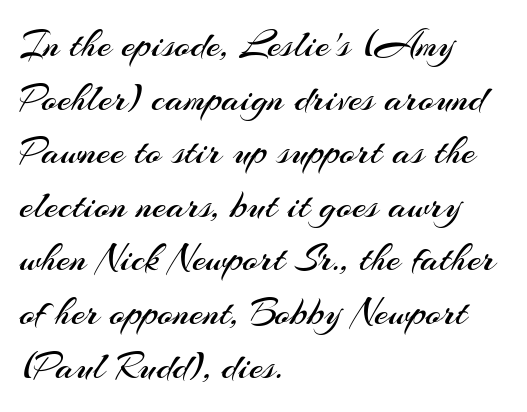
The vertical gap from one line to the next is medium. A student would call this left alignment; a typographer would say flush left, rag right. Note: no serifs on the glyphs. This sample has the flowing, uneven cadence of proportional lettering. Standard letterfit; no display-style spreading of the glyphs. Rule under the text: the space is simply empty.
